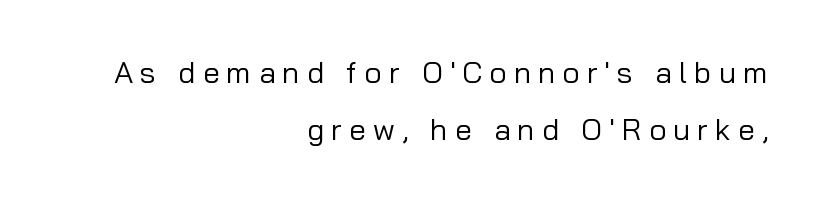
The image shows 30 px regular-weight sans-serif type, upright; set right-aligned, loose line spacing (1.9x), unusually wide letter spacing (+0.24 em), not underlined; low stroke contrast and a medium x-height.
